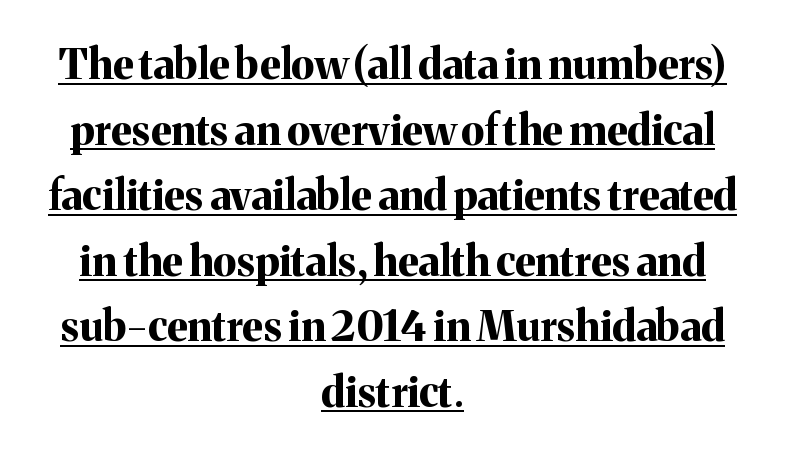
Q: Is the text bold? A: Yes.
Q: Is the text italic (slanted)? A: No, it is upright.
Q: Is the typeface a serif or a sans-serif typeface? A: Serif.
Q: Is the text underlined? A: Yes.
Q: How is the paragraph aligned? A: Centered.
Q: Is the spacing between letters normal or unusually wide? A: Normal.
Q: Is the spacing between lines tight, normal or loose? A: Normal.
Q: Width (condensed, normal, or wide)? A: Normal.
Q: Stroke contrast? A: Medium.
Q: x-height? A: Medium.
Q: Monospaced? A: No.
